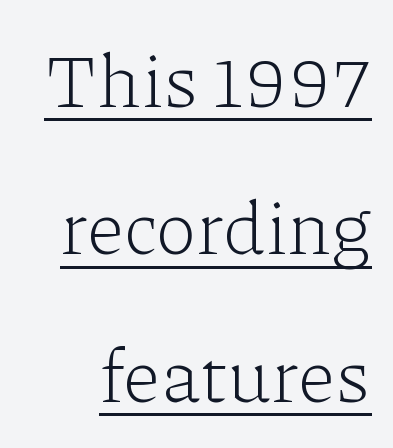
Q: Is the text bold? A: No.
Q: Is the text italic (slanted)? A: No, it is upright.
Q: Is the typeface a serif or a sans-serif typeface? A: Serif.
Q: Is the text underlined? A: Yes.
Q: Is the spacing between letters normal or unusually wide? A: Normal.
Q: Is the spacing between lines tight, normal or loose? A: Loose.
Q: Width (condensed, normal, or wide)? A: Normal.
Q: Stroke contrast? A: Low.
Q: x-height? A: Medium.
Q: Monospaced? A: No.
